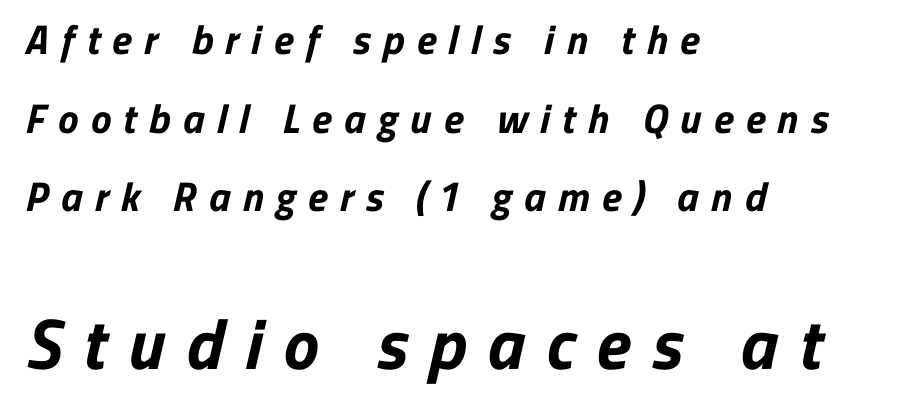
The image shows 71 px bold sans-serif type; set left-aligned, loose line spacing (1.92x), unusually wide letter spacing (+0.3 em), not underlined; the second (bottom) block is 1.73x larger; low stroke contrast and a medium x-height.
